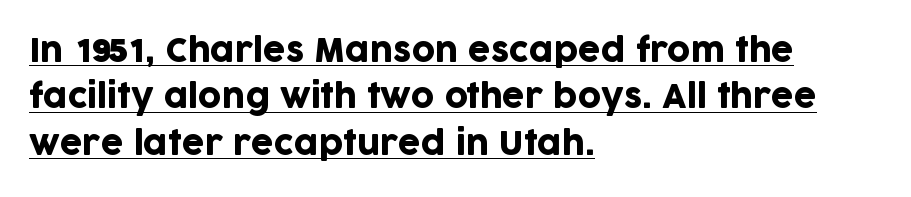
The typesetter has applied underlining to the passage shown. No extra tracking has been applied to these lines. Visually the block forms a straight wall on the left and a jagged coastline on the right. These lines are rendered in a variable-pitch font. The passage shown stacks its lines at a standard gap. No italicization has been applied; the sample stays upright.
